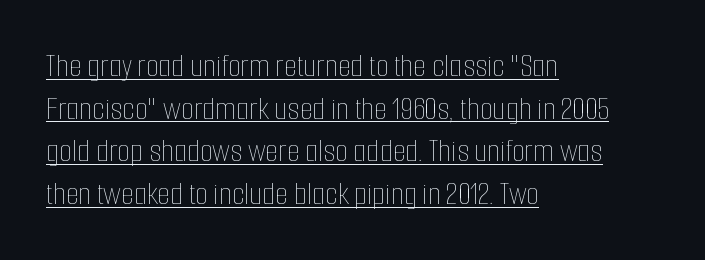
The image shows 33 px thin, condensed type, upright; set left-aligned, normal line spacing (1.29x), normal letter spacing, underlined; low stroke contrast and a medium x-height.
